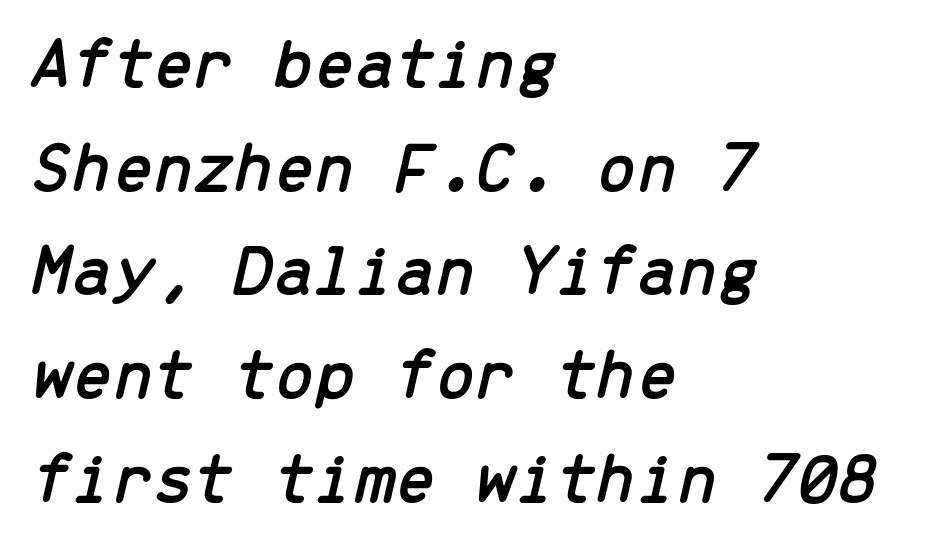
{"italic": "yes", "lean": "right", "slant_degrees": 13, "width": "normal", "stroke_contrast": "low", "x_height": "medium", "monospaced": "yes", "underline": "no", "align": "left", "line_spacing": "normal", "line_spacing_ratio": 1.44, "letter_spacing": "normal", "letter_spacing_em": 0.0, "glyph_px": 72}
